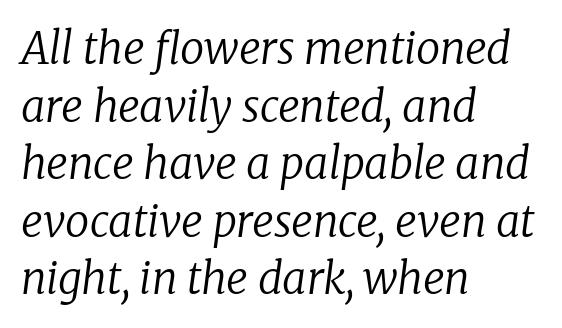
{"serif": "yes", "italic": "yes", "lean": "right", "slant_degrees": 8, "bold": "no", "weight": "regular", "width": "normal", "stroke_contrast": "low", "x_height": "medium", "monospaced": "no", "underline": "no", "align": "left", "line_spacing": "normal", "line_spacing_ratio": 1.34, "letter_spacing": "normal", "letter_spacing_em": 0.0, "glyph_px": 43}
